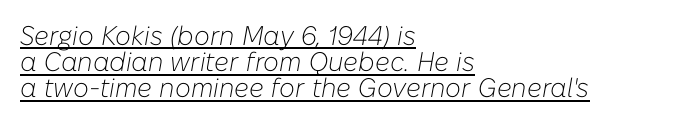
{"italic": "yes", "lean": "right", "slant_degrees": 10, "bold": "no", "underline": "yes", "align": "left", "line_spacing": "tight", "line_spacing_ratio": 0.97, "letter_spacing": "normal", "letter_spacing_em": 0.0, "glyph_px": 27}
